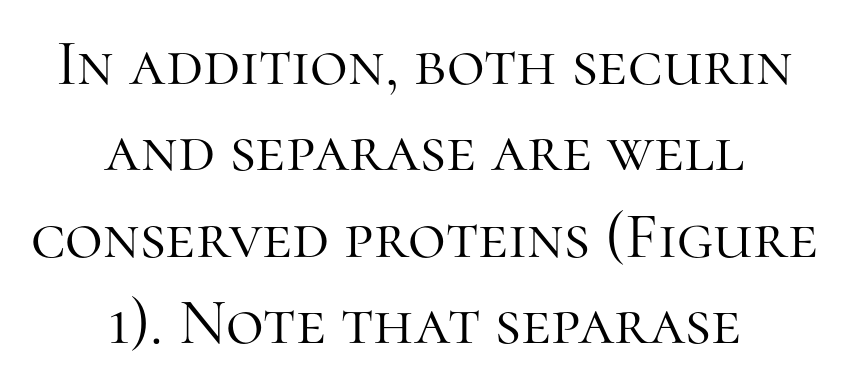
{"serif": "yes", "italic": "no", "bold": "no", "weight": "light", "width": "normal", "stroke_contrast": "high", "x_height": "medium", "monospaced": "no", "underline": "no", "align": "center", "line_spacing": "normal", "line_spacing_ratio": 1.33, "letter_spacing": "normal", "letter_spacing_em": 0.0, "glyph_px": 65}
